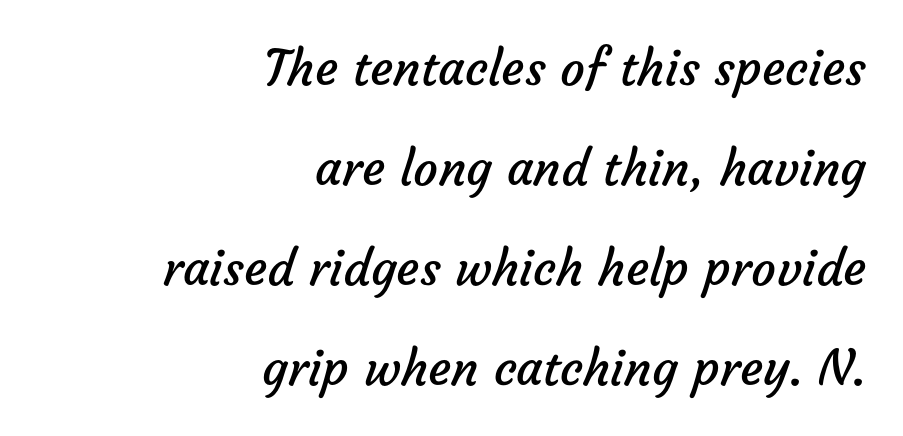
Q: Is the text bold? A: No.
Q: Is the typeface a serif or a sans-serif typeface? A: Sans-serif.
Q: Is the text underlined? A: No.
Q: How is the paragraph aligned? A: Right-aligned.
Q: Is the spacing between letters normal or unusually wide? A: Normal.
Q: Is the spacing between lines tight, normal or loose? A: Loose.
Q: Width (condensed, normal, or wide)? A: Normal.
Q: Stroke contrast? A: Low.
Q: x-height? A: Medium.
Q: Monospaced? A: No.
